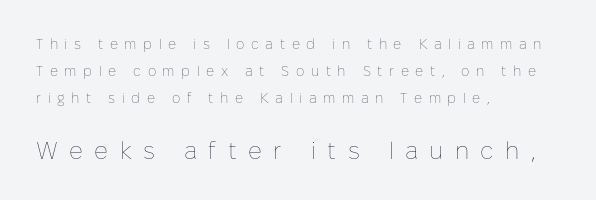
Q: Is the text bold? A: No.
Q: Is the text italic (slanted)? A: No, it is upright.
Q: Is the text underlined? A: No.
Q: How is the paragraph aligned? A: Left-aligned.
Q: Is the spacing between letters normal or unusually wide? A: Unusually wide.
Q: Is the spacing between lines tight, normal or loose? A: Loose.
Q: Which block of text is set in a larger size, the first (top) or the second (bottom)? A: The second (bottom) one.
